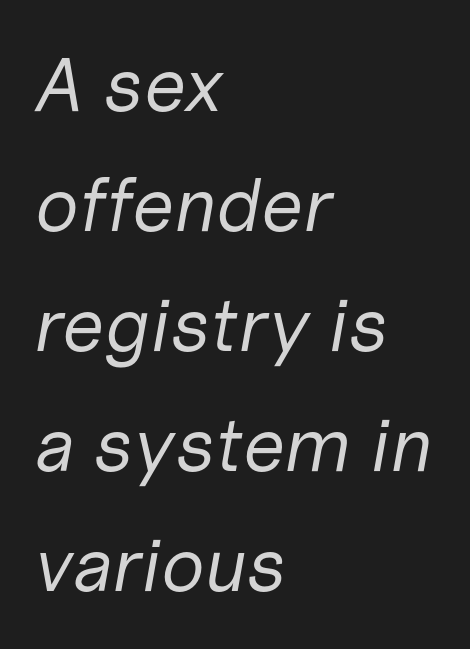
Q: Is the text bold? A: No.
Q: Is the text italic (slanted)? A: Yes, it leans right by about 10 degrees.
Q: Is the text underlined? A: No.
Q: How is the paragraph aligned? A: Left-aligned.
Q: Is the spacing between letters normal or unusually wide? A: Normal.
Q: Is the spacing between lines tight, normal or loose? A: Normal.
Q: Width (condensed, normal, or wide)? A: Normal.
Q: Stroke contrast? A: Low.
Q: x-height? A: Medium.
Q: Monospaced? A: No.
